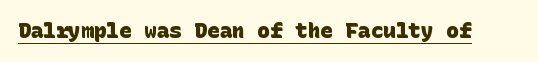
The image shows 21 px bold type; set normal letter spacing, underlined.
